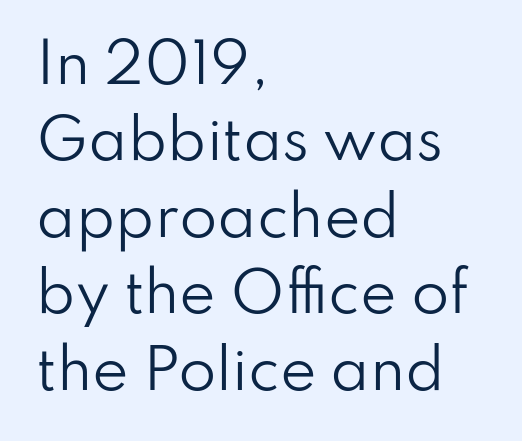
To sum up the face: it is a sans, with no serifs. Visually the block forms a straight wall on the left and a jagged coastline on the right. Unbolded letterforms with no extra heft. The letters advance in unequal steps, a hallmark of proportional type. A roman cut, with each character standing at attention.
